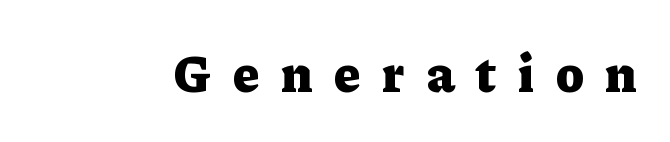
{"serif": "yes", "italic": "no", "bold": "yes", "weight": "heavy", "width": "normal", "stroke_contrast": "low", "x_height": "medium", "monospaced": "no", "underline": "no", "letter_spacing": "wide", "letter_spacing_em": 0.41, "glyph_px": 53}
